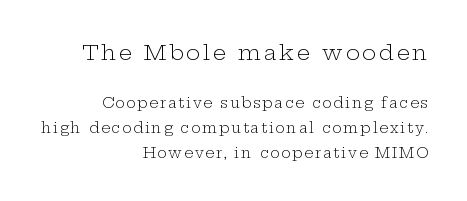
Posture: upright roman. The face used here appears at its bigger size in the upper chunk. The setting favours the right margin, as signatures and pull-quotes sometimes do. Stem width sits at or under what a default text font uses.
